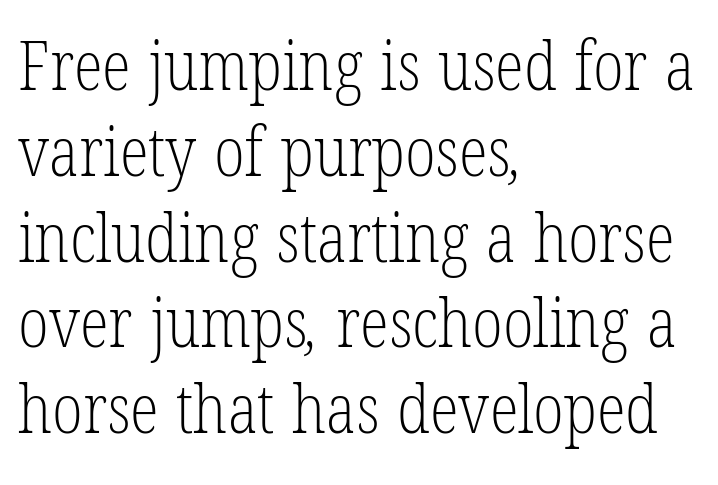
Q: Is the text bold? A: No.
Q: Is the typeface a serif or a sans-serif typeface? A: Serif.
Q: Is the text underlined? A: No.
Q: How is the paragraph aligned? A: Left-aligned.
Q: Is the spacing between letters normal or unusually wide? A: Normal.
Q: Is the spacing between lines tight, normal or loose? A: Normal.
Q: Width (condensed, normal, or wide)? A: Condensed.
Q: Stroke contrast? A: Low.
Q: x-height? A: Medium.
Q: Monospaced? A: No.
